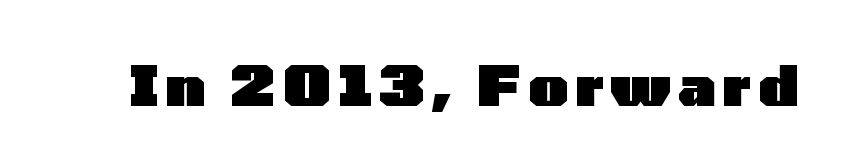
Q: Is the text bold? A: Yes.
Q: Is the text italic (slanted)? A: No, it is upright.
Q: Is the typeface a serif or a sans-serif typeface? A: Sans-serif.
Q: Is the text underlined? A: No.
Q: Width (condensed, normal, or wide)? A: Wide.
Q: Stroke contrast? A: Low.
Q: x-height? A: Medium.
Q: Monospaced? A: No.
